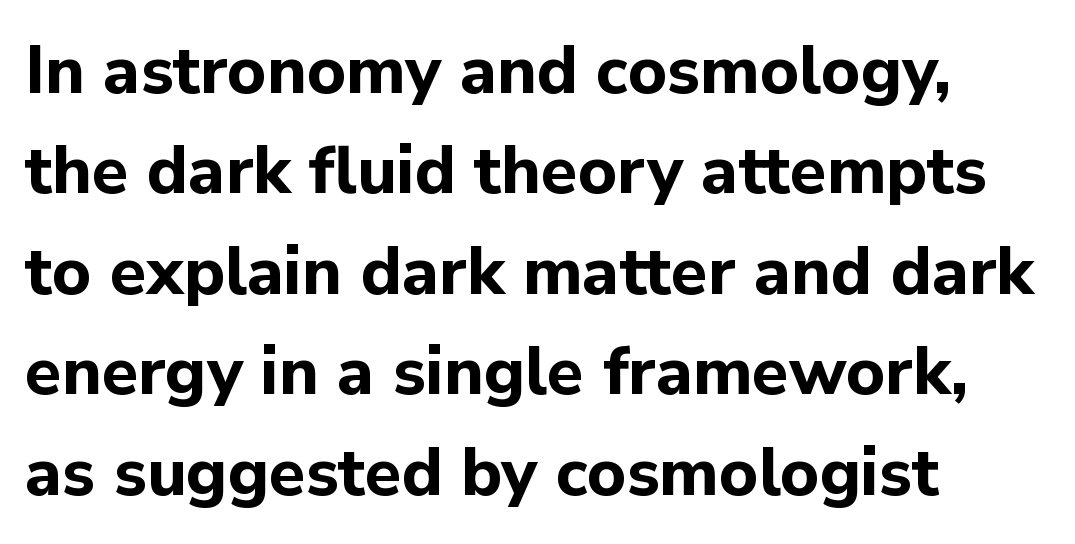
Q: Is the text bold? A: Yes.
Q: Is the text italic (slanted)? A: No, it is upright.
Q: Is the typeface a serif or a sans-serif typeface? A: Sans-serif.
Q: Is the text underlined? A: No.
Q: How is the paragraph aligned? A: Left-aligned.
Q: Is the spacing between letters normal or unusually wide? A: Normal.
Q: Is the spacing between lines tight, normal or loose? A: Normal.
Q: Width (condensed, normal, or wide)? A: Normal.
Q: Stroke contrast? A: Low.
Q: x-height? A: Medium.
Q: Monospaced? A: No.
